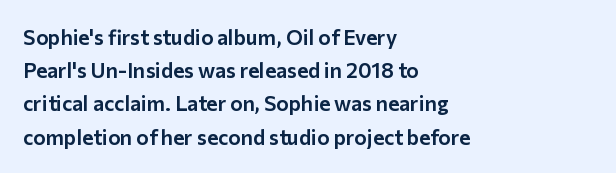
The tracking reads as untouched default to a designer's eye. Anything drawn beneath the words? Only blank space. Leading: standard. The lettering holds an erect, upright posture throughout.
